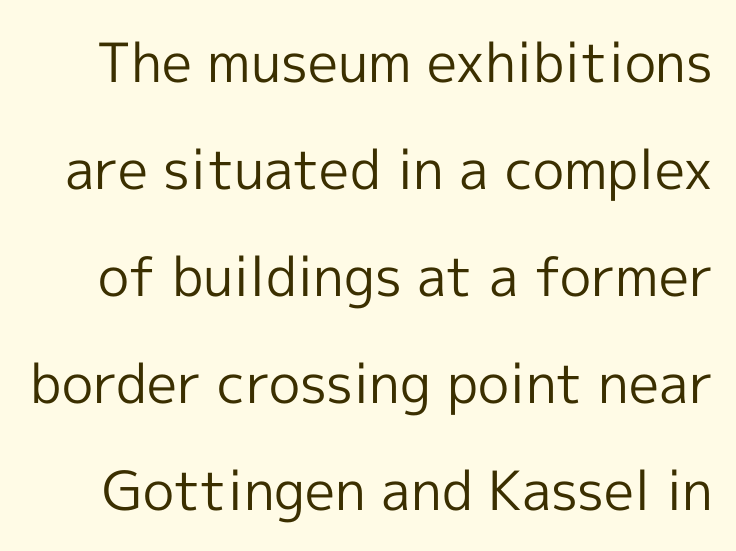
{"serif": "no", "italic": "no", "bold": "no", "weight": "regular", "width": "normal", "x_height": "medium", "monospaced": "no", "underline": "no", "line_spacing": "loose", "line_spacing_ratio": 1.98, "letter_spacing": "normal", "letter_spacing_em": 0.0, "glyph_px": 54}
